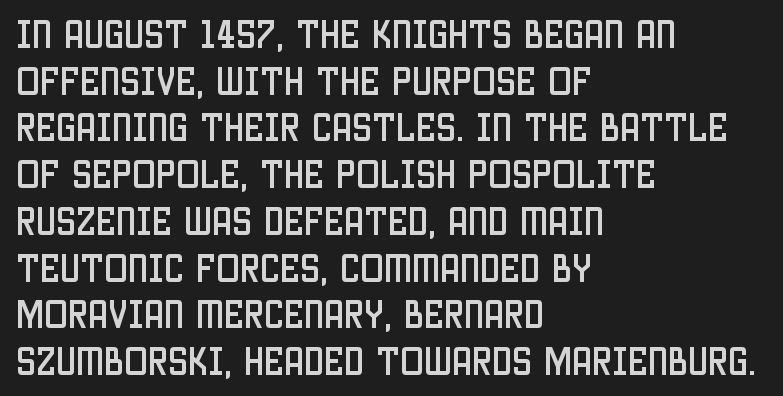
Q: Is the text italic (slanted)? A: No, it is upright.
Q: Is the typeface a serif or a sans-serif typeface? A: Sans-serif.
Q: Is the text underlined? A: No.
Q: How is the paragraph aligned? A: Left-aligned.
Q: Is the spacing between letters normal or unusually wide? A: Normal.
Q: Is the spacing between lines tight, normal or loose? A: Normal.
Q: Width (condensed, normal, or wide)? A: Condensed.
Q: Stroke contrast? A: Low.
Q: x-height? A: Large.
Q: Monospaced? A: No.
